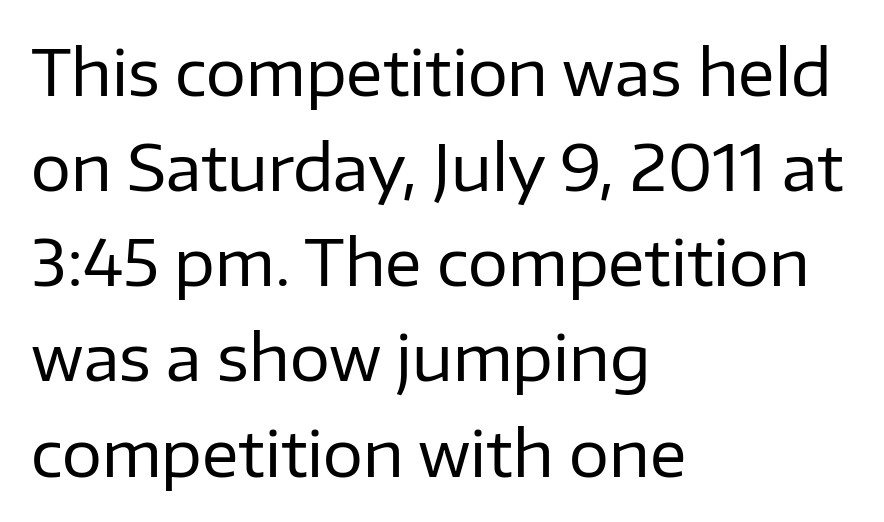
The image shows 63 px regular-weight sans-serif type, upright; set left-aligned, normal line spacing (1.51x), normal letter spacing, not underlined; low stroke contrast and a medium x-height.
